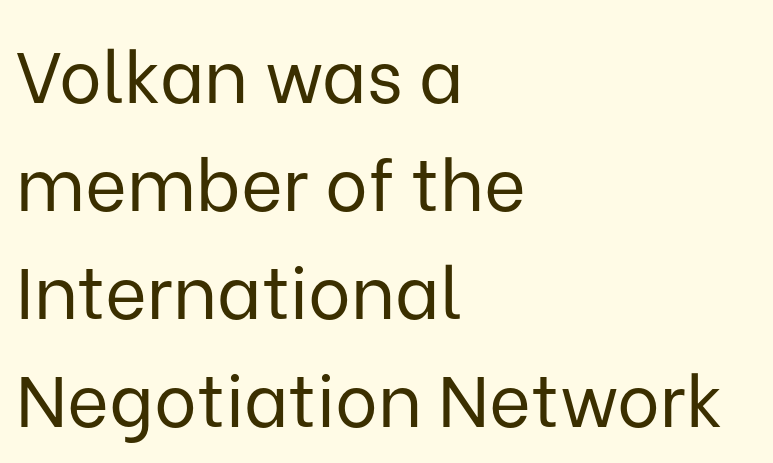
Q: Is the text bold? A: No.
Q: Is the text italic (slanted)? A: No, it is upright.
Q: Is the typeface a serif or a sans-serif typeface? A: Sans-serif.
Q: Is the text underlined? A: No.
Q: How is the paragraph aligned? A: Left-aligned.
Q: Is the spacing between letters normal or unusually wide? A: Normal.
Q: Is the spacing between lines tight, normal or loose? A: Normal.
Q: Width (condensed, normal, or wide)? A: Normal.
Q: Stroke contrast? A: Low.
Q: x-height? A: Medium.
Q: Monospaced? A: No.
